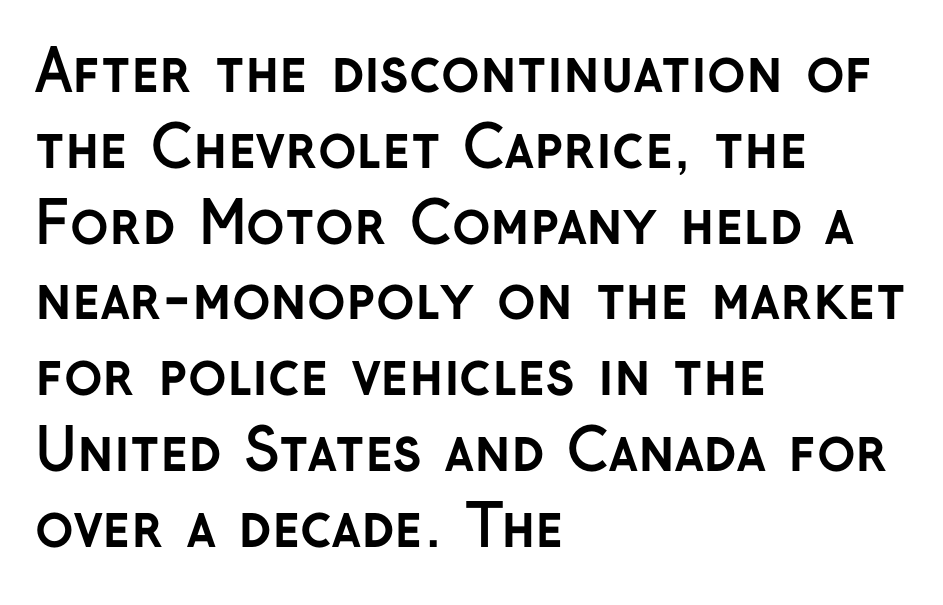
The image shows 57 px semibold sans-serif type, upright; set left-aligned, normal line spacing (1.33x), normal letter spacing, not underlined; low stroke contrast and a medium x-height.
